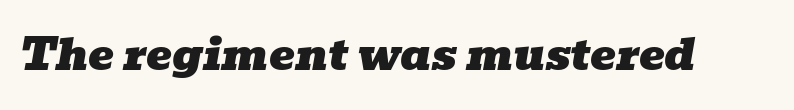
{"serif": "yes", "italic": "yes", "lean": "right", "slant_degrees": 10, "width": "wide", "stroke_contrast": "low", "x_height": "medium", "monospaced": "no", "underline": "no", "letter_spacing": "normal", "letter_spacing_em": 0.0, "glyph_px": 43}
